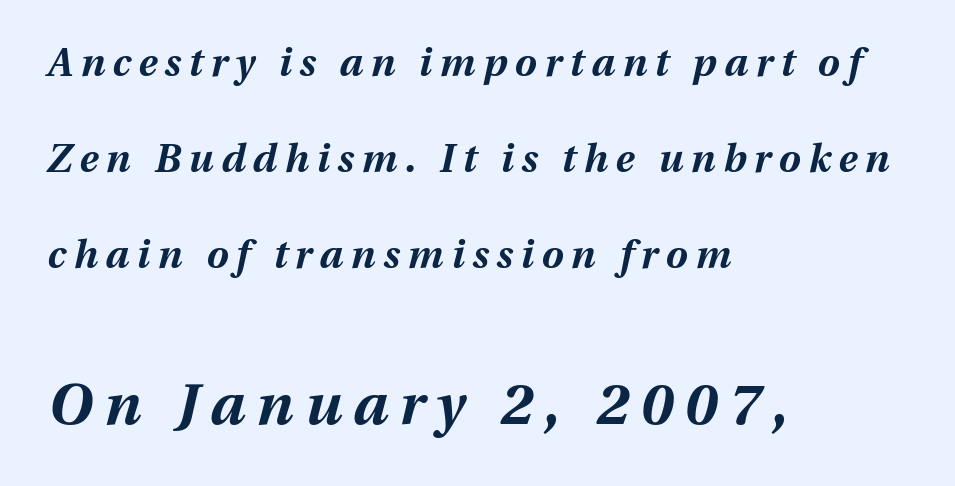
The image shows 58 px bold type, italic (leaning right); set left-aligned, loose line spacing (2.46x), unusually wide letter spacing (+0.2 em), not underlined; the second (bottom) block is 1.49x larger; medium stroke contrast and a medium x-height.
